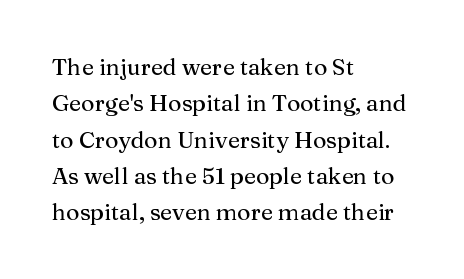
Q: Is the text italic (slanted)? A: No, it is upright.
Q: Is the text underlined? A: No.
Q: How is the paragraph aligned? A: Left-aligned.
Q: Is the spacing between letters normal or unusually wide? A: Normal.
Q: Is the spacing between lines tight, normal or loose? A: Normal.
